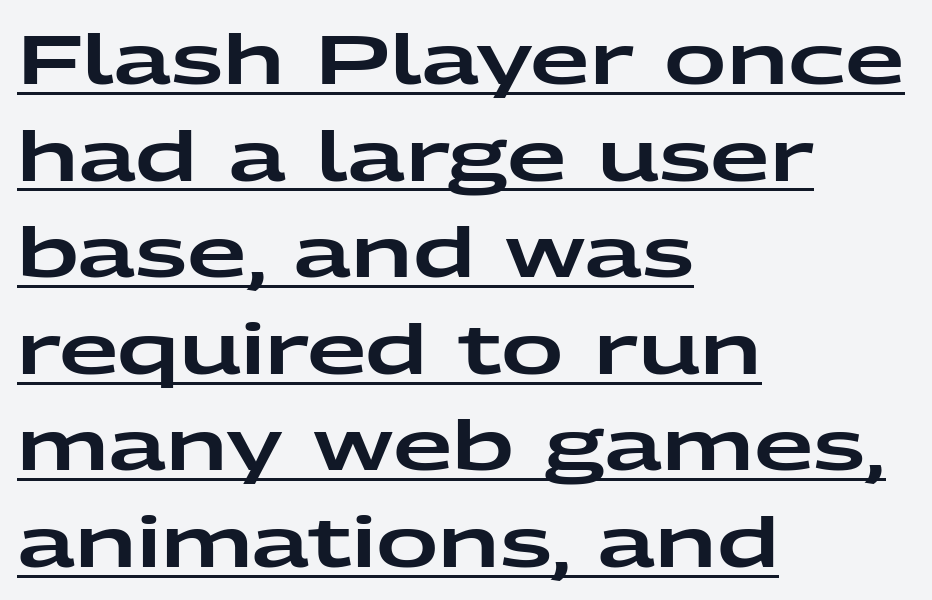
In terms of letterform style, serifs are entirely absent. Nope, not italic — everything's standing straight. Quick note: underline on. The passage is arranged the way most books set body copy — flush left. If you measured baseline to baseline, you'd find a middling distance.
